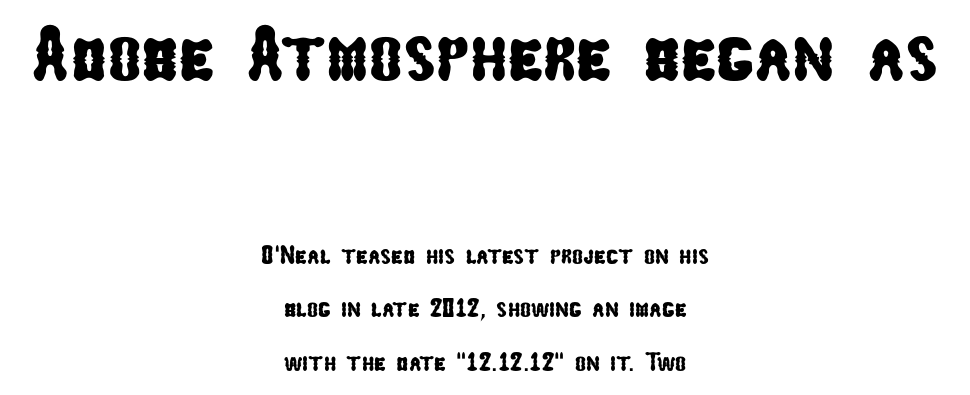
Q: Is the typeface a serif or a sans-serif typeface? A: Sans-serif.
Q: Is the text underlined? A: No.
Q: How is the paragraph aligned? A: Centered.
Q: Is the spacing between letters normal or unusually wide? A: Normal.
Q: Is the spacing between lines tight, normal or loose? A: Loose.
Q: Which block of text is set in a larger size, the first (top) or the second (bottom)? A: The first (top) one.
Q: Width (condensed, normal, or wide)? A: Condensed.
Q: Stroke contrast? A: Low.
Q: x-height? A: Medium.
Q: Monospaced? A: No.
